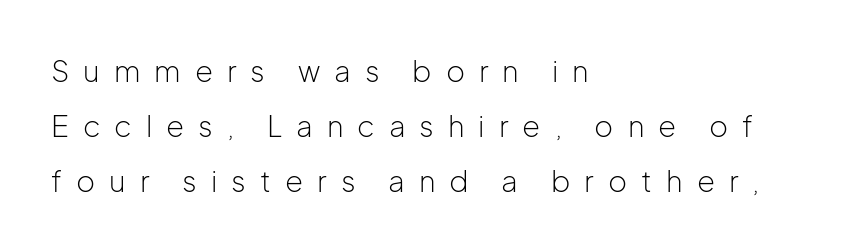
The image shows 29 px light sans-serif type, upright; set left-aligned, loose line spacing (1.9x), unusually wide letter spacing (+0.48 em), not underlined; low stroke contrast and a medium x-height.
